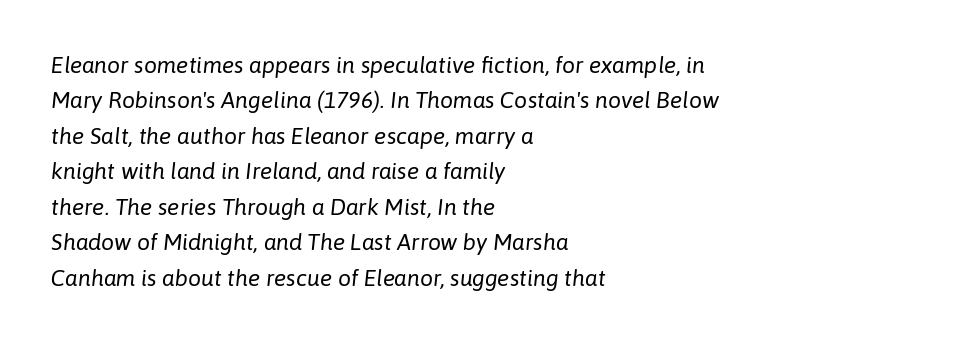
Q: Is the text bold? A: No.
Q: Is the text italic (slanted)? A: Yes, it leans right by about 6 degrees.
Q: Is the text underlined? A: No.
Q: How is the paragraph aligned? A: Left-aligned.
Q: Is the spacing between letters normal or unusually wide? A: Normal.
Q: Is the spacing between lines tight, normal or loose? A: Normal.
